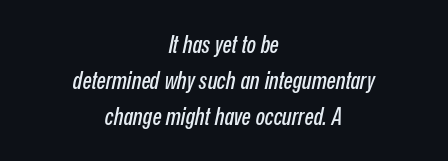
Q: Is the text italic (slanted)? A: Yes, it leans right by about 12 degrees.
Q: Is the text underlined? A: No.
Q: How is the paragraph aligned? A: Centered.
Q: Is the spacing between letters normal or unusually wide? A: Normal.
Q: Is the spacing between lines tight, normal or loose? A: Normal.
